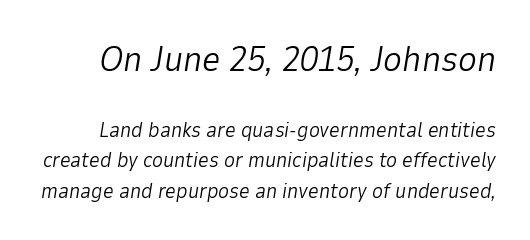
The tracking reads as untouched default to a designer's eye. The passage shown begins with its larger block and ends with its smaller one. The passage shown is not bold in any degree. The whole block is typeset with a tilt. The specimen omits any rule beneath the text block's lines.
